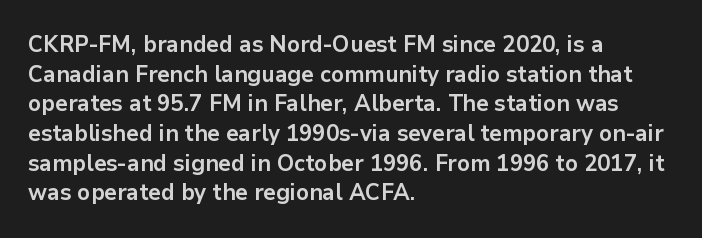
Is there any slant? The stems are plumb. Nothing unusual about the tracking: characters are spaced as the font intends. These words are printed bold, with thick strokes throughout. Evenly set lines give the paragraph a standard silhouette.
